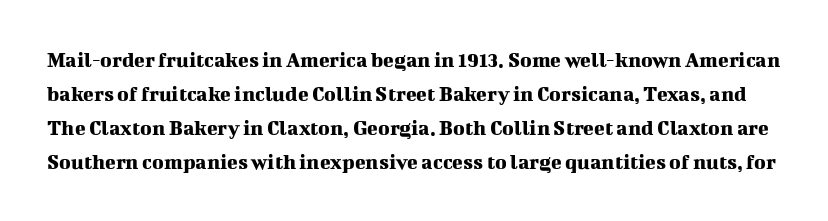
Q: Is the text italic (slanted)? A: No, it is upright.
Q: Is the text underlined? A: No.
Q: Is the spacing between letters normal or unusually wide? A: Normal.
Q: Is the spacing between lines tight, normal or loose? A: Normal.
